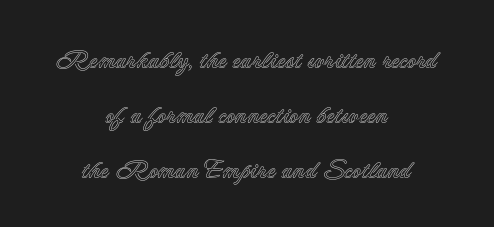
The image shows 25 px text type; set centered, loose line spacing (2.2x), normal letter spacing, not underlined.
